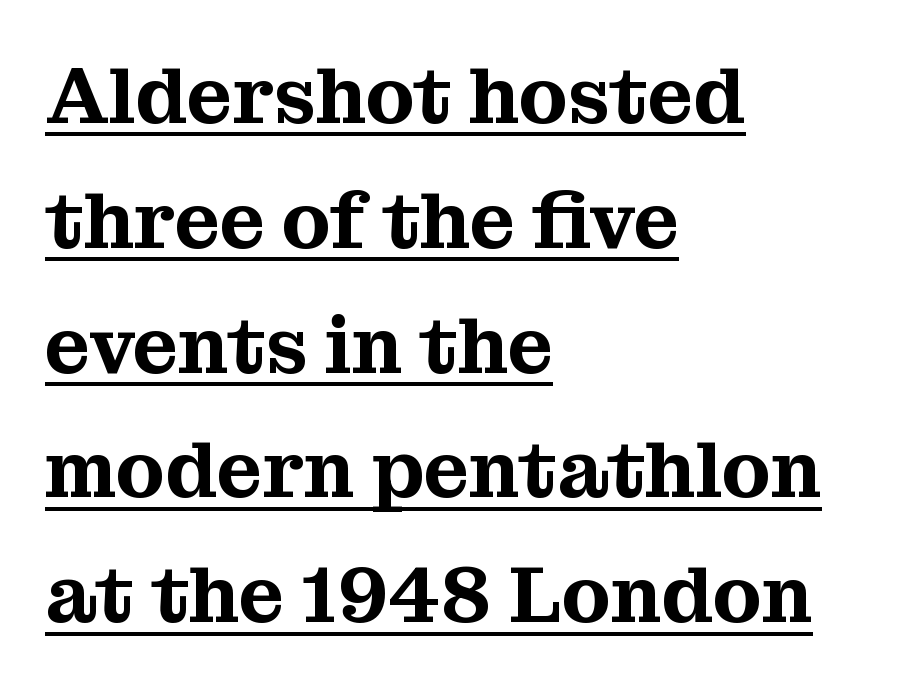
{"serif": "yes", "italic": "no", "width": "normal", "stroke_contrast": "medium", "x_height": "medium", "monospaced": "no", "underline": "yes", "align": "left", "line_spacing": "normal", "line_spacing_ratio": 1.58, "letter_spacing": "normal", "letter_spacing_em": 0.0, "glyph_px": 79}
